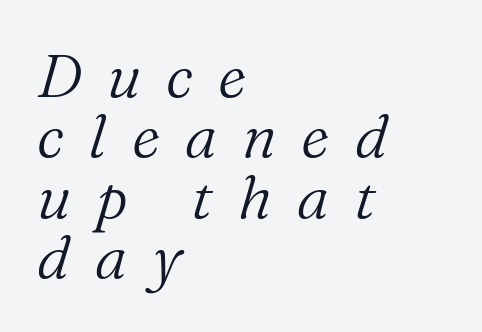
{"serif": "yes", "italic": "yes", "lean": "right", "slant_degrees": 16, "bold": "no", "weight": "light", "width": "normal", "stroke_contrast": "medium", "x_height": "medium", "monospaced": "no", "underline": "no", "align": "left", "line_spacing": "tight", "line_spacing_ratio": 0.99, "letter_spacing": "wide", "letter_spacing_em": 0.41, "glyph_px": 61}
